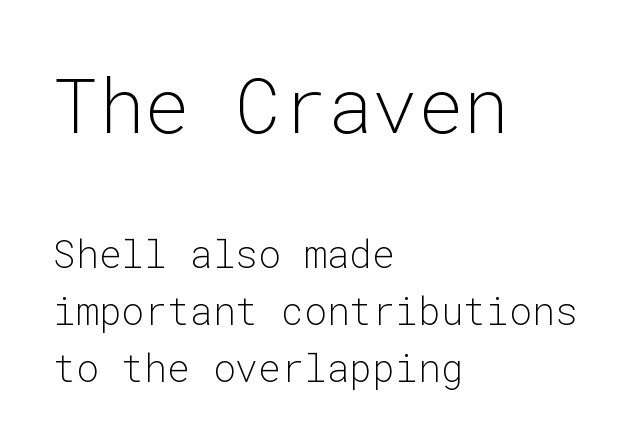
Q: Is the text bold? A: No.
Q: Is the text italic (slanted)? A: No, it is upright.
Q: Is the typeface a serif or a sans-serif typeface? A: Sans-serif.
Q: Is the text underlined? A: No.
Q: How is the paragraph aligned? A: Left-aligned.
Q: Is the spacing between letters normal or unusually wide? A: Normal.
Q: Is the spacing between lines tight, normal or loose? A: Normal.
Q: Which block of text is set in a larger size, the first (top) or the second (bottom)? A: The first (top) one.
Q: Width (condensed, normal, or wide)? A: Normal.
Q: Stroke contrast? A: Low.
Q: x-height? A: Medium.
Q: Monospaced? A: Yes.
